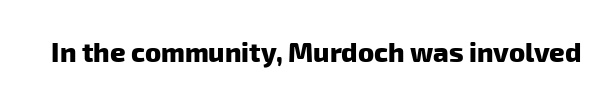
Thick stems and heavy bowls — unmistakably bold. The specimen omits any rule beneath the text block's lines. How are the letters spaced? Ordinarily, with no added tracking.
